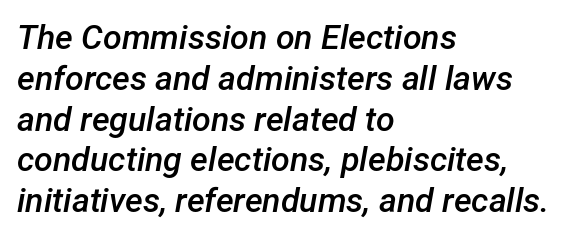
Students, this is semibold: more ink than regular, less than bold. Only glyphs here, with clear space below each row. Observe the ordinary spacing: letters are neighbours, not strangers. Looking at the ascenders, they clearly lean.
